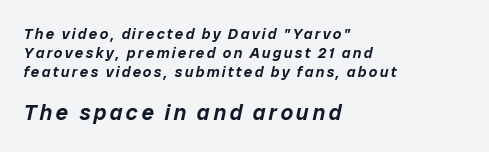
{"italic": "yes", "lean": "right", "slant_degrees": 12, "underline": "no", "align": "left", "line_spacing": "normal", "line_spacing_ratio": 1.26, "larger_block": "second", "size_ratio": 1.47, "glyph_px": 22}
